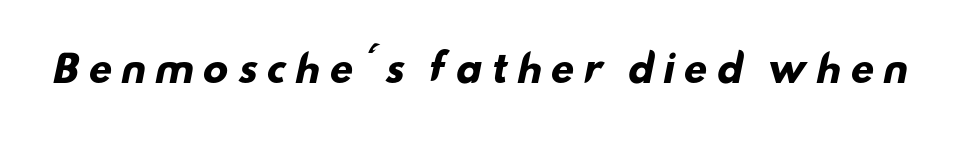
{"serif": "no", "bold": "yes", "weight": "heavy", "width": "wide", "stroke_contrast": "low", "x_height": "small", "monospaced": "no", "underline": "no", "letter_spacing": "wide", "letter_spacing_em": 0.22, "glyph_px": 37}
